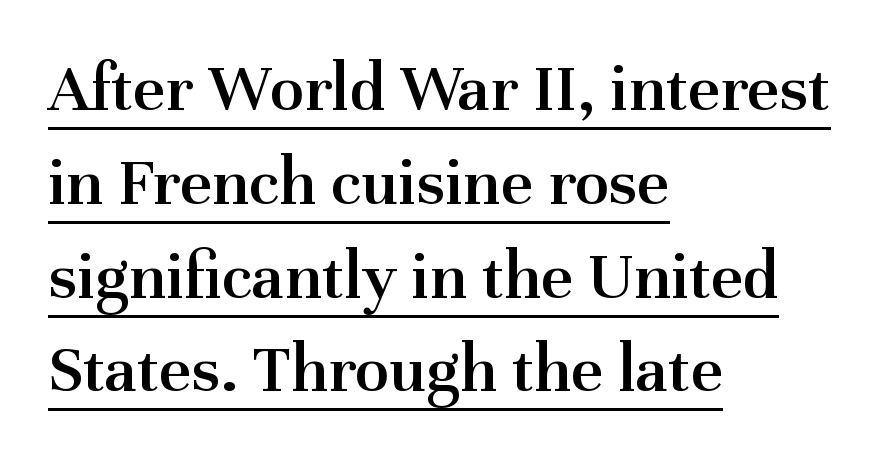
Q: Is the text bold? A: Semi-bold.
Q: Is the text italic (slanted)? A: No, it is upright.
Q: Is the typeface a serif or a sans-serif typeface? A: Serif.
Q: Is the text underlined? A: Yes.
Q: How is the paragraph aligned? A: Left-aligned.
Q: Is the spacing between letters normal or unusually wide? A: Normal.
Q: Is the spacing between lines tight, normal or loose? A: Normal.
Q: Width (condensed, normal, or wide)? A: Normal.
Q: Stroke contrast? A: Medium.
Q: x-height? A: Medium.
Q: Monospaced? A: No.
